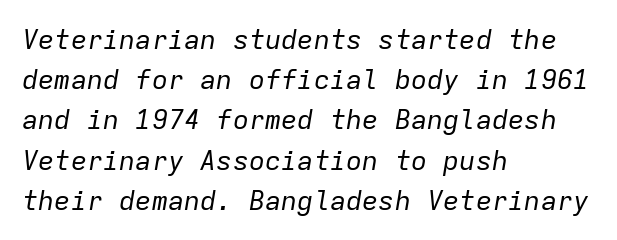
The image shows 27 px text type, italic (leaning right); set left-aligned, normal line spacing (1.49x), normal letter spacing, not underlined.
